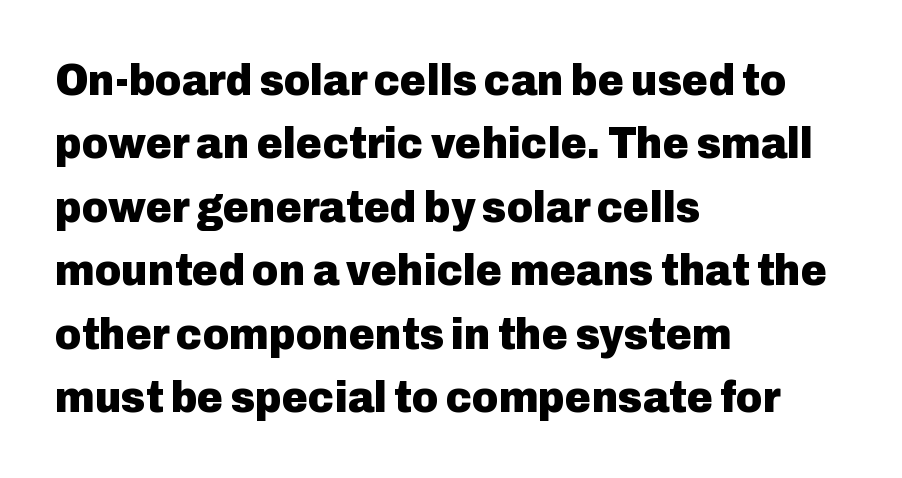
Serifs: no, the terminals of the letterforms are clean. This sample has the flowing, uneven cadence of proportional lettering. Rendered with straight, roman letterforms. You could call the tracking neutral — neither tight nor loose.
